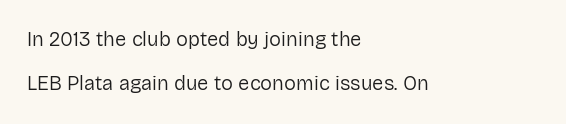
The image shows 20 px text type, upright; set left-aligned, loose line spacing (2.22x), normal letter spacing, not underlined.
